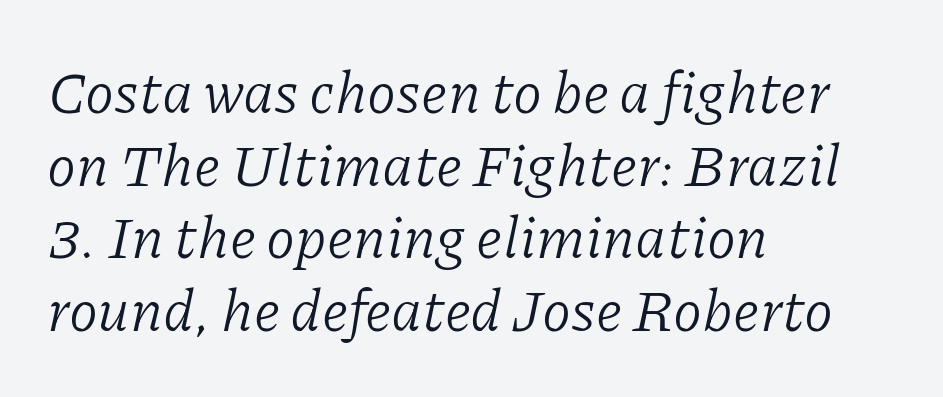
{"serif": "yes", "italic": "yes", "lean": "right", "slant_degrees": 11, "bold": "no", "weight": "light", "width": "normal", "stroke_contrast": "low", "x_height": "medium", "monospaced": "no", "underline": "no", "align": "left", "line_spacing_ratio": 1.23, "letter_spacing": "normal", "letter_spacing_em": 0.0, "glyph_px": 59}
